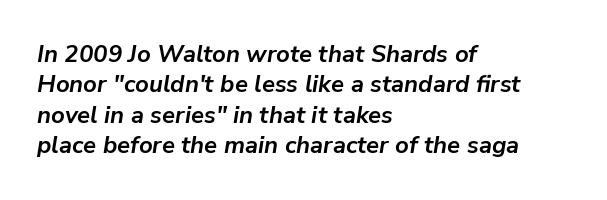
Regular leading. Italic: yes, the glyphs are oblique. Letters rest on an invisible, unmarked baseline. No extra tracking has been applied to these lines.
